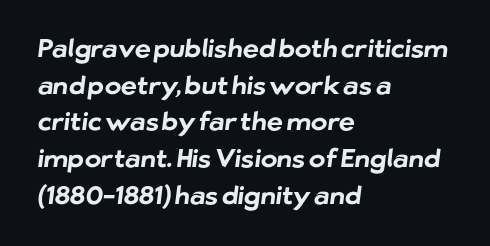
The image shows 25 px bold type; set left-aligned, normal line spacing (1.47x), normal letter spacing, not underlined.
